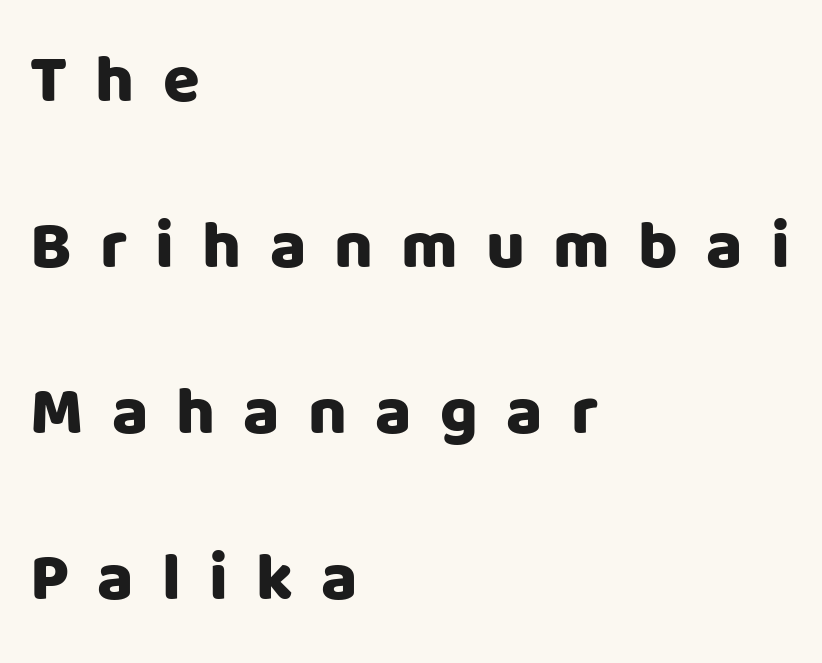
{"serif": "no", "italic": "no", "width": "normal", "stroke_contrast": "low", "x_height": "large", "monospaced": "no", "underline": "no", "align": "left", "line_spacing": "loose", "line_spacing_ratio": 2.48, "letter_spacing": "wide", "letter_spacing_em": 0.42, "glyph_px": 67}
